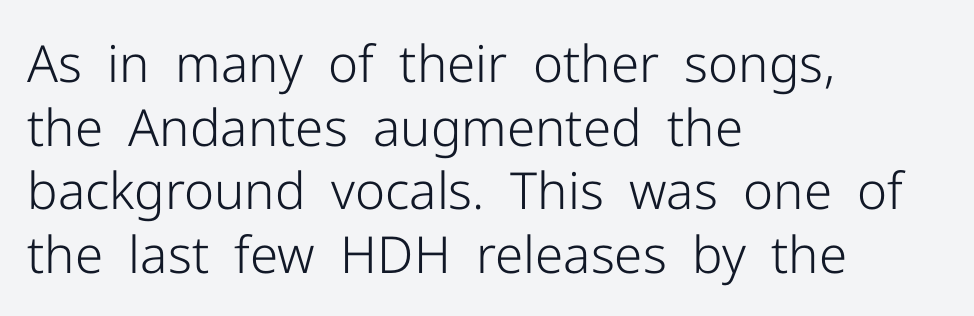
{"serif": "no", "italic": "no", "bold": "no", "weight": "light", "width": "normal", "stroke_contrast": "low", "x_height": "medium", "monospaced": "no", "underline": "no", "align": "left", "line_spacing": "normal", "line_spacing_ratio": 1.25, "letter_spacing": "normal", "letter_spacing_em": 0.0, "glyph_px": 51}
